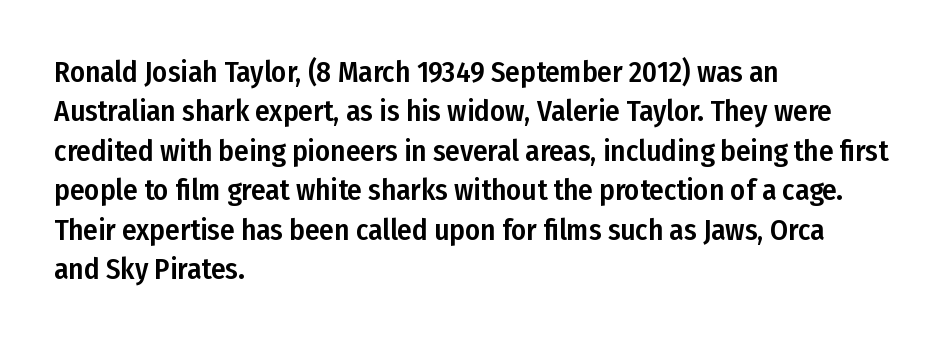
Q: Is the text italic (slanted)? A: No, it is upright.
Q: Is the typeface a serif or a sans-serif typeface? A: Sans-serif.
Q: Is the text underlined? A: No.
Q: How is the paragraph aligned? A: Left-aligned.
Q: Is the spacing between letters normal or unusually wide? A: Normal.
Q: Is the spacing between lines tight, normal or loose? A: Normal.
Q: Width (condensed, normal, or wide)? A: Condensed.
Q: Stroke contrast? A: Low.
Q: x-height? A: Medium.
Q: Monospaced? A: No.
